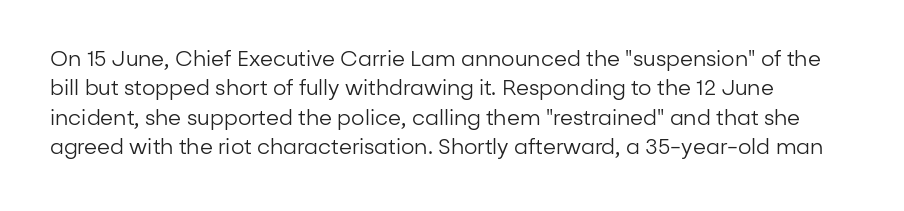
{"italic": "no", "bold": "no", "underline": "no", "line_spacing": "normal", "line_spacing_ratio": 1.4, "letter_spacing": "normal", "letter_spacing_em": 0.0, "glyph_px": 21}
